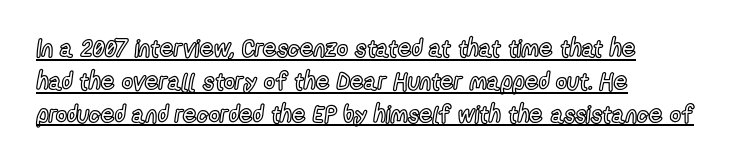
Has an underline been added? It has. The passage shown stacks its lines at a standard gap. Observe the ordinary spacing: letters are neighbours, not strangers. These lines are set flush left with a ragged right edge.
